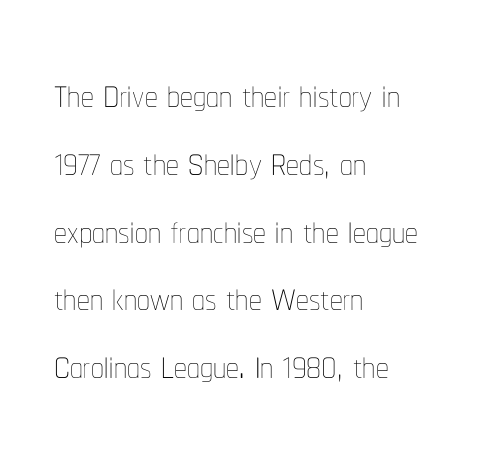
The image shows 51 px thin, condensed type, upright; set left-aligned, normal line spacing (1.33x), normal letter spacing, not underlined; low stroke contrast and a medium x-height.
